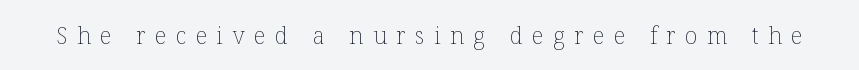
{"italic": "no", "bold": "no", "underline": "no", "letter_spacing": "wide", "letter_spacing_em": 0.41, "glyph_px": 23}
